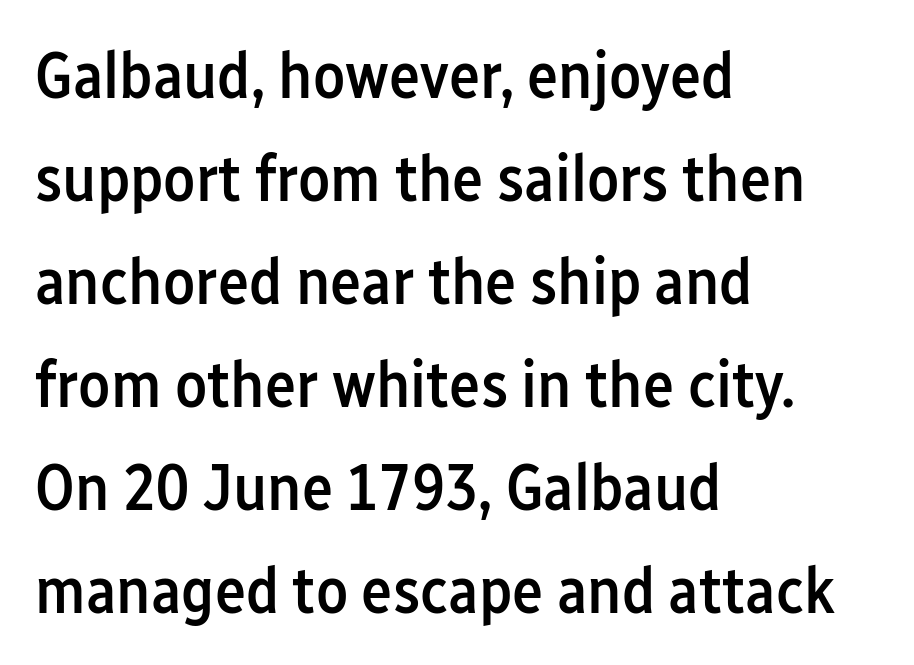
The image shows 66 px semibold, condensed sans-serif type, upright; set left-aligned, normal line spacing (1.56x), normal letter spacing, not underlined; low stroke contrast and a medium x-height.
